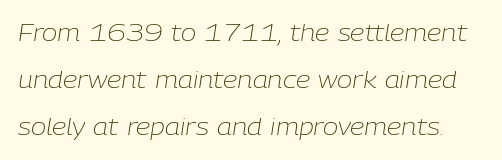
The image shows 23 px text type, italic (leaning right); set loose line spacing (2.05x), normal letter spacing, not underlined.
